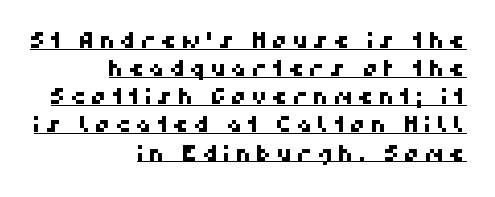
{"underline": "yes", "align": "right", "line_spacing": "normal", "line_spacing_ratio": 1.28, "letter_spacing": "wide", "letter_spacing_em": 0.21, "glyph_px": 22}
